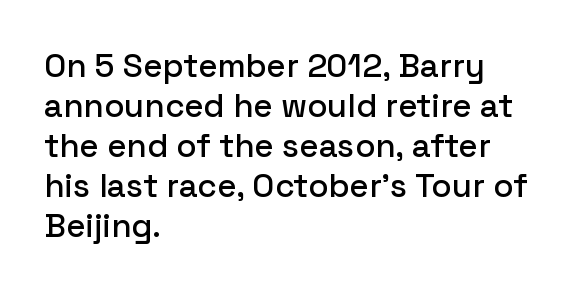
The image shows 33 px sans-serif type, upright; set left-aligned, line spacing 1.21x, normal letter spacing, not underlined; low stroke contrast and a medium x-height.
